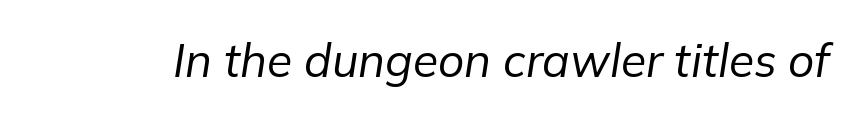
A quiet, ordinary-to-light weight characterises the typeface. Note the varied advance widths — an 'i' is clearly narrower than an 'm'. The gap between lines stays unmarked. Would a proofreader flag this as italicized? Yes. Words appear dense and cohesive because spacing is normal.
